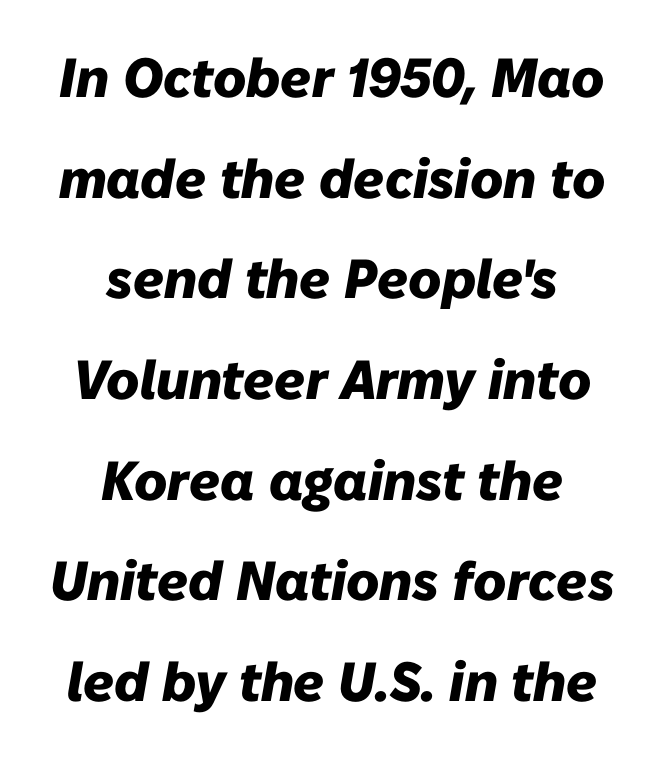
The image shows 55 px heavy type, italic (leaning right); set centered, line spacing 1.83x, normal letter spacing, not underlined; low stroke contrast and a medium x-height.
